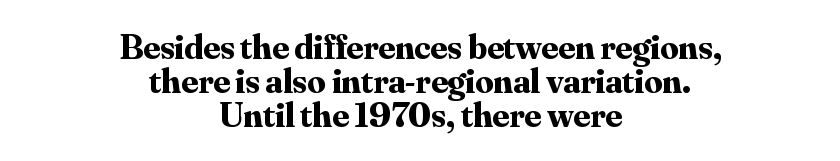
Q: Is the text bold? A: Yes.
Q: Is the text italic (slanted)? A: No, it is upright.
Q: Is the typeface a serif or a sans-serif typeface? A: Serif.
Q: Is the text underlined? A: No.
Q: How is the paragraph aligned? A: Centered.
Q: Is the spacing between letters normal or unusually wide? A: Normal.
Q: Is the spacing between lines tight, normal or loose? A: Tight.
Q: Width (condensed, normal, or wide)? A: Normal.
Q: Stroke contrast? A: Medium.
Q: x-height? A: Small.
Q: Monospaced? A: No.
